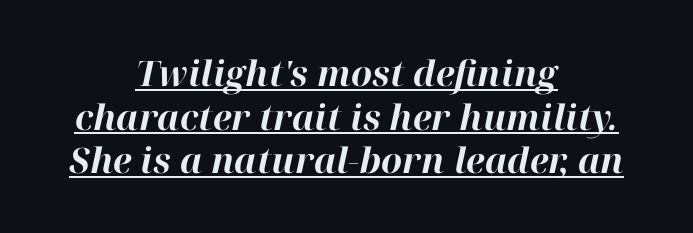
{"italic": "yes", "lean": "right", "slant_degrees": 12, "bold": "yes", "weight": "bold", "width": "normal", "stroke_contrast": "high", "x_height": "medium", "monospaced": "no", "underline": "yes", "align": "center", "line_spacing": "normal", "line_spacing_ratio": 1.25, "letter_spacing": "normal", "letter_spacing_em": 0.0, "glyph_px": 35}
